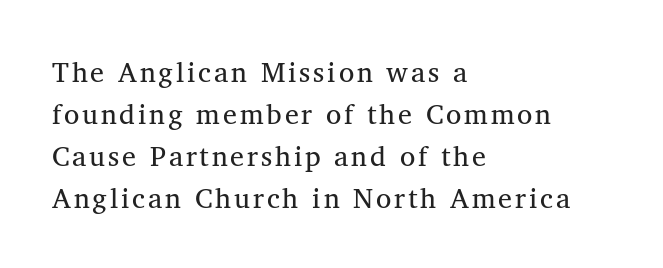
These lines are rendered in a variable-pitch font. Weight: in the light-to-regular range. The characters display serif detailing at their extremities. Rendered with straight, roman letterforms. Where is the straight margin? On the left.
